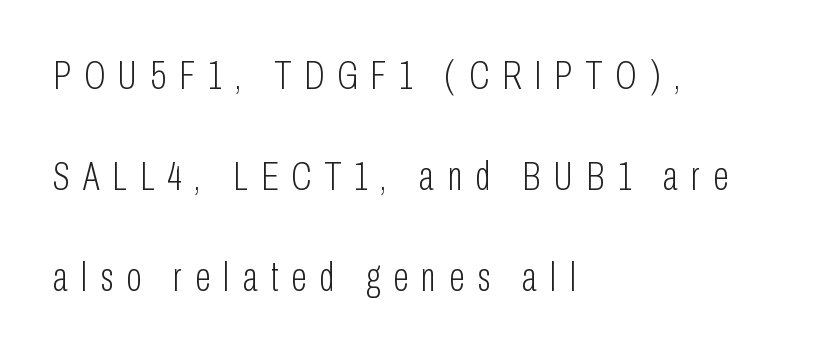
Q: Is the text bold? A: No.
Q: Is the text italic (slanted)? A: No, it is upright.
Q: Is the typeface a serif or a sans-serif typeface? A: Sans-serif.
Q: Is the text underlined? A: No.
Q: How is the paragraph aligned? A: Left-aligned.
Q: Is the spacing between letters normal or unusually wide? A: Unusually wide.
Q: Is the spacing between lines tight, normal or loose? A: Loose.
Q: Width (condensed, normal, or wide)? A: Condensed.
Q: Stroke contrast? A: Low.
Q: x-height? A: Medium.
Q: Monospaced? A: No.
